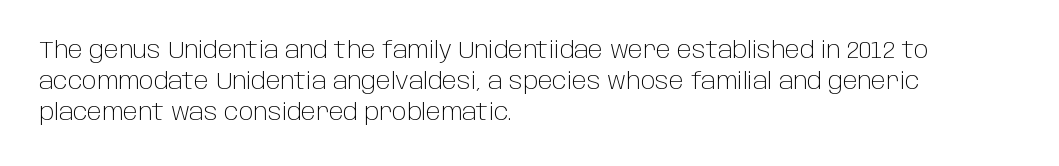
The image shows 23 px text type, upright; set left-aligned, normal line spacing (1.35x), normal letter spacing, not underlined.
